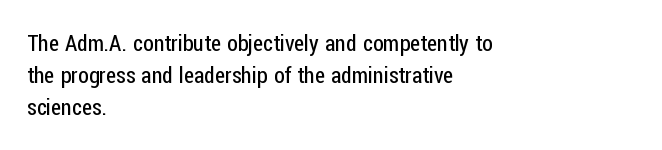
The image shows 22 px text type, upright; set left-aligned, normal line spacing (1.46x), normal letter spacing, not underlined.
